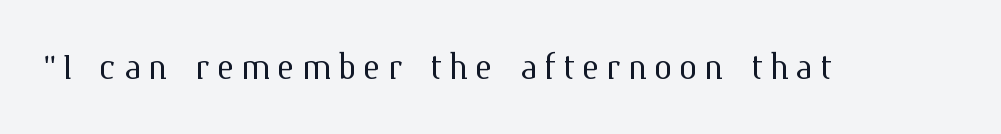
Beneath every word, the page is bare. These lines are rendered in a variable-pitch font. Notice how the stems are strictly vertical — no italics here. Is the stroke heavy? The answer is a plain regular-or-lighter.
